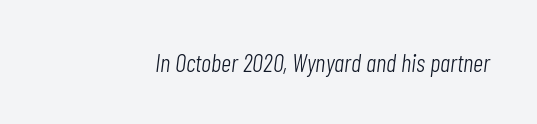
Spacing between characters is what you'd get straight out of the box. The weight would be labelled regular, book, light, or lighter still. The string is rendered with underlining switched off. Observe the lean: these are italic letterforms.
